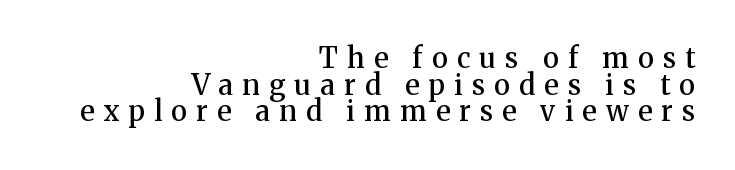
{"serif": "yes", "italic": "no", "bold": "semi", "weight": "semibold", "width": "normal", "stroke_contrast": "medium", "x_height": "medium", "monospaced": "no", "underline": "no", "align": "right", "line_spacing": "tight", "line_spacing_ratio": 0.95, "letter_spacing": "wide", "letter_spacing_em": 0.33, "glyph_px": 28}
